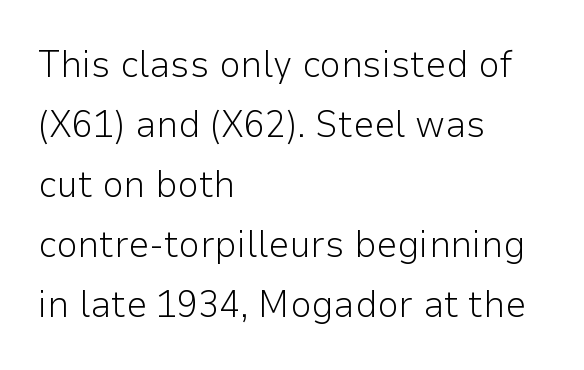
Q: Is the text bold? A: No.
Q: Is the text italic (slanted)? A: No, it is upright.
Q: Is the typeface a serif or a sans-serif typeface? A: Sans-serif.
Q: Is the text underlined? A: No.
Q: How is the paragraph aligned? A: Left-aligned.
Q: Is the spacing between letters normal or unusually wide? A: Normal.
Q: Is the spacing between lines tight, normal or loose? A: Normal.
Q: Width (condensed, normal, or wide)? A: Normal.
Q: Stroke contrast? A: Low.
Q: x-height? A: Medium.
Q: Monospaced? A: No.
